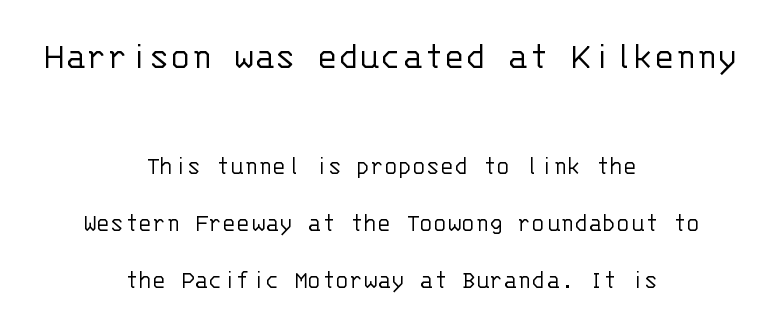
{"serif": "no", "italic": "no", "bold": "no", "weight": "light", "width": "normal", "stroke_contrast": "low", "x_height": "large", "monospaced": "yes", "underline": "no", "align": "center", "line_spacing": "loose", "line_spacing_ratio": 2.18, "letter_spacing": "normal", "letter_spacing_em": 0.0, "larger_block": "first", "size_ratio": 1.5, "glyph_px": 39}
